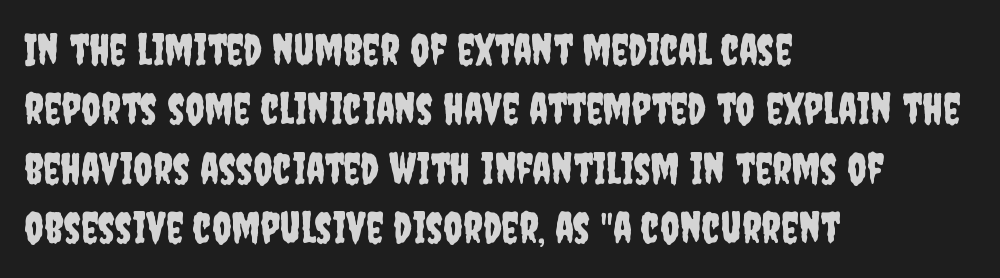
The image shows 43 px condensed sans-serif type, upright; set left-aligned, normal line spacing (1.38x), normal letter spacing, not underlined; low stroke contrast and a large x-height.
